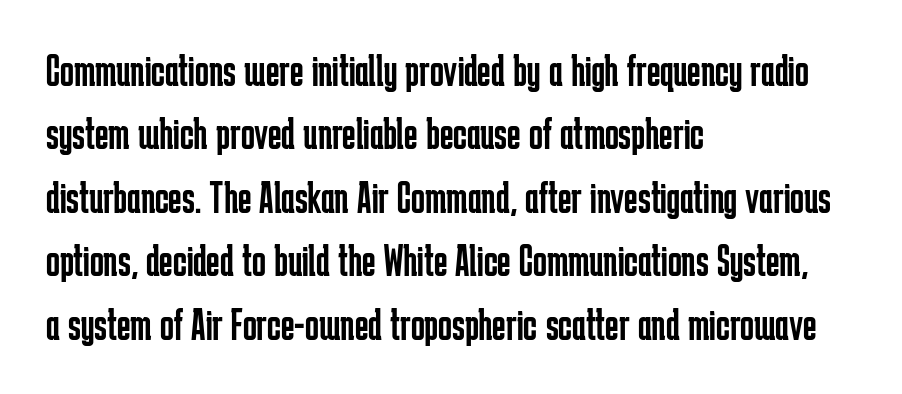
Q: Is the text bold? A: No.
Q: Is the text italic (slanted)? A: No, it is upright.
Q: Is the typeface a serif or a sans-serif typeface? A: Sans-serif.
Q: Is the text underlined? A: No.
Q: How is the paragraph aligned? A: Left-aligned.
Q: Is the spacing between letters normal or unusually wide? A: Normal.
Q: Is the spacing between lines tight, normal or loose? A: Normal.
Q: Width (condensed, normal, or wide)? A: Condensed.
Q: Stroke contrast? A: Low.
Q: x-height? A: Medium.
Q: Monospaced? A: No.
